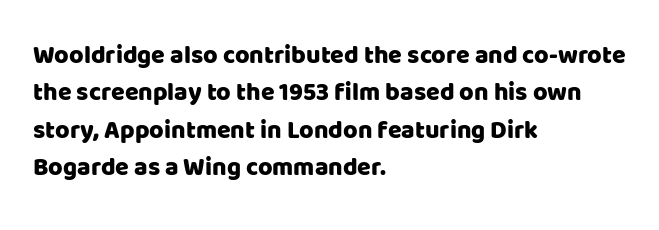
{"italic": "no", "underline": "no", "align": "left", "line_spacing": "normal", "line_spacing_ratio": 1.5, "letter_spacing": "normal", "letter_spacing_em": 0.0, "glyph_px": 25}
